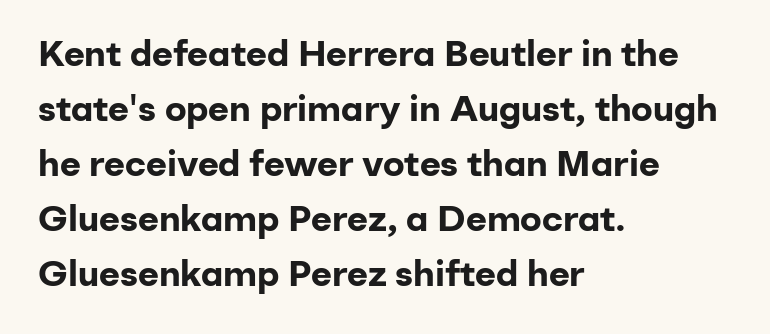
{"serif": "no", "italic": "no", "bold": "yes", "weight": "bold", "width": "normal", "stroke_contrast": "low", "x_height": "medium", "monospaced": "no", "underline": "no", "align": "left", "line_spacing": "normal", "line_spacing_ratio": 1.53, "letter_spacing": "normal", "letter_spacing_em": 0.0, "glyph_px": 36}
